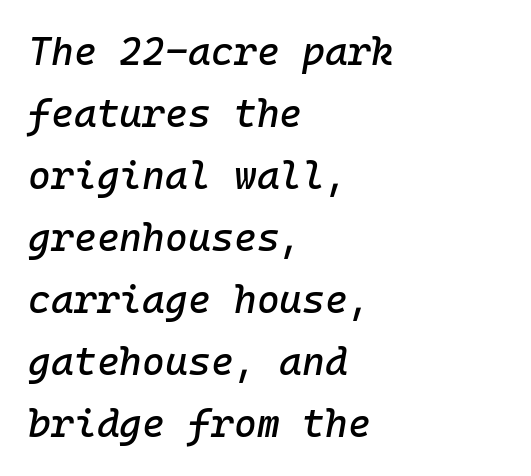
{"italic": "yes", "lean": "right", "slant_degrees": 10, "width": "normal", "stroke_contrast": "low", "x_height": "medium", "monospaced": "yes", "underline": "no", "align": "left", "line_spacing": "normal", "line_spacing_ratio": 1.59, "letter_spacing": "normal", "letter_spacing_em": 0.0, "glyph_px": 39}
